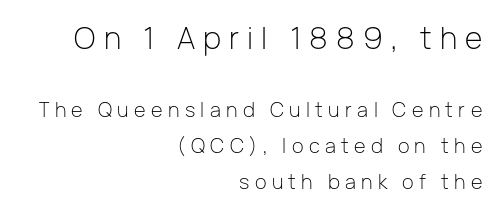
The image shows 30 px light sans-serif type, upright; set right-aligned, line spacing 1.8x, unusually wide letter spacing (+0.27 em), not underlined; the first (top) block is 1.5x larger; low stroke contrast and a medium x-height.
